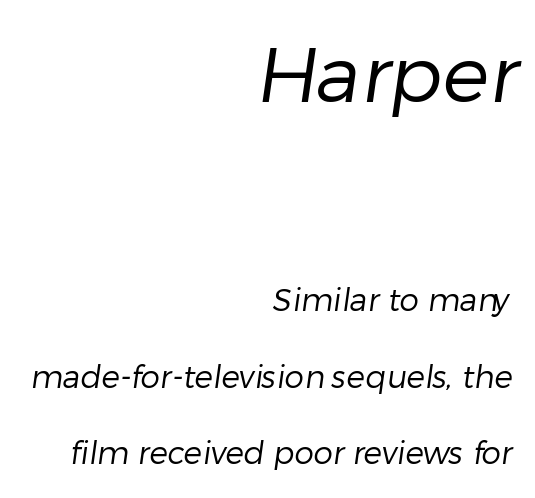
{"serif": "no", "bold": "no", "weight": "regular", "width": "normal", "stroke_contrast": "low", "x_height": "medium", "monospaced": "no", "underline": "no", "align": "right", "line_spacing": "loose", "line_spacing_ratio": 2.47, "letter_spacing": "normal", "letter_spacing_em": 0.0, "larger_block": "first", "size_ratio": 2.52, "glyph_px": 78}
